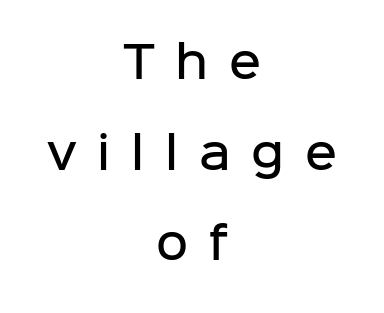
Q: Is the text bold? A: Semi-bold.
Q: Is the text italic (slanted)? A: No, it is upright.
Q: Is the typeface a serif or a sans-serif typeface? A: Sans-serif.
Q: Is the text underlined? A: No.
Q: How is the paragraph aligned? A: Centered.
Q: Is the spacing between letters normal or unusually wide? A: Unusually wide.
Q: Is the spacing between lines tight, normal or loose? A: Loose.
Q: Width (condensed, normal, or wide)? A: Normal.
Q: Stroke contrast? A: Low.
Q: x-height? A: Medium.
Q: Monospaced? A: No.
